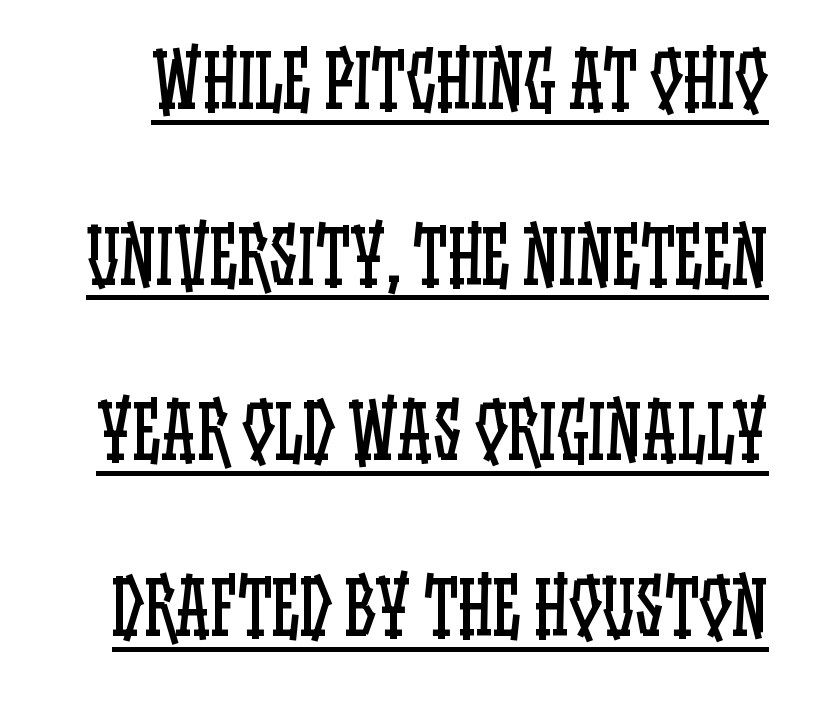
Vertical stems look standard width or narrower in stroke. Characters remain perfectly vertical along every line. These lines keep a tight, regular rhythm from letter to letter. Think of a printed novel: that variable character pitch is what you see here. What decoration does the sample have? An underline.
